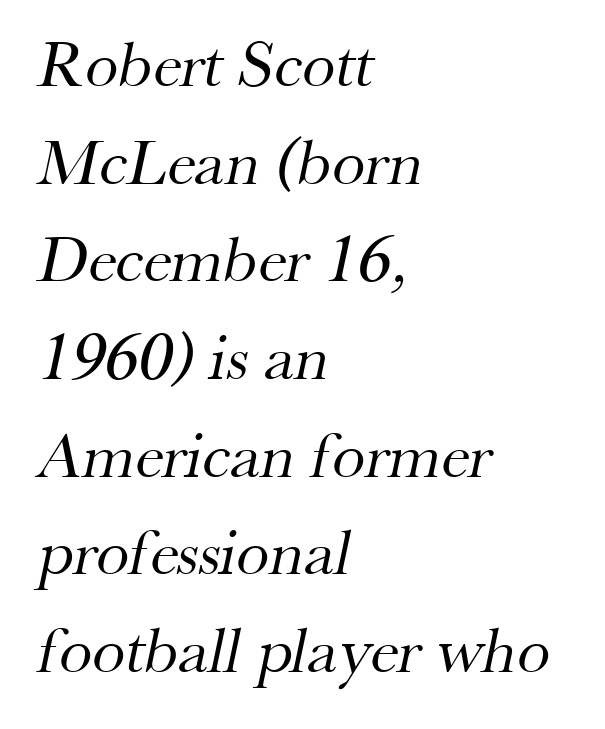
Interline gaps are of average width in this sample. If you drew a ruler down the left edge, every line would touch it. Stems and bowls with no extra thickness — not bold. I'd call this a serif setting — the letters wear small feet. Check the space under the baseline: it is left empty.
